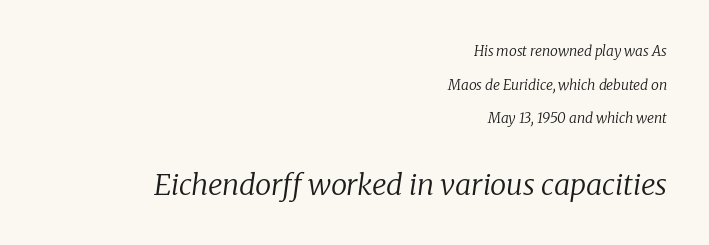
Is this a fixed-width face? No — the glyphs have proportional, varying widths. Where is the straight margin? On the right. No word sits above an underline. Nothing heavy about these letters — not bold at all.
